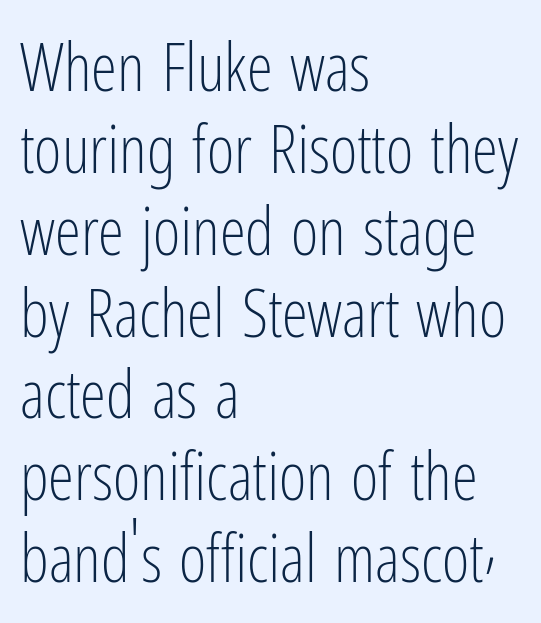
This rendering uses left alignment, leaving the right contour irregular. The horizontal fit of the characters is conventional and even. The characters display no serif detailing; their extremities are plain. Caption: face not bold, strokes unweighted. The lettering holds an erect, upright posture throughout. The face used here is proportionally spaced, like ordinary book or web type.
